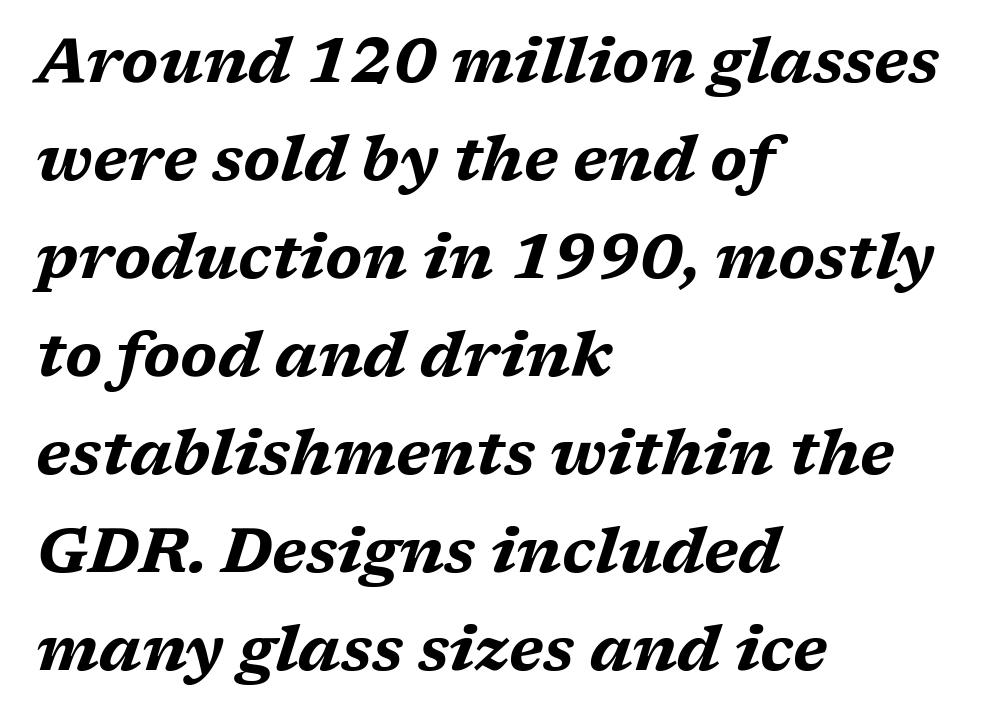
The foot of each line stays bare and open. The glyphs look as if they've been sheared to an angle. Weight: bold. The block of text has a typical density, with ordinary space between rows.
